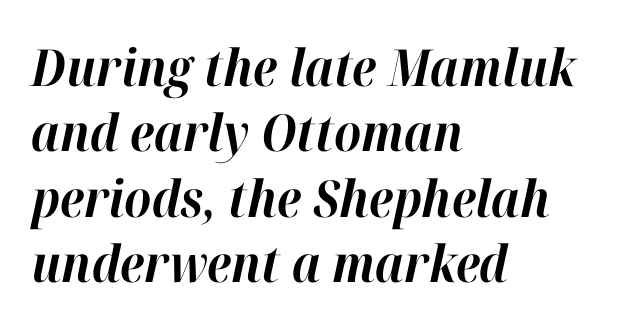
Q: Is the text bold? A: Yes.
Q: Is the text italic (slanted)? A: Yes, it leans right by about 12 degrees.
Q: Is the text underlined? A: No.
Q: How is the paragraph aligned? A: Left-aligned.
Q: Is the spacing between letters normal or unusually wide? A: Normal.
Q: Is the spacing between lines tight, normal or loose? A: Normal.
Q: Width (condensed, normal, or wide)? A: Normal.
Q: Stroke contrast? A: High.
Q: x-height? A: Medium.
Q: Monospaced? A: No.
